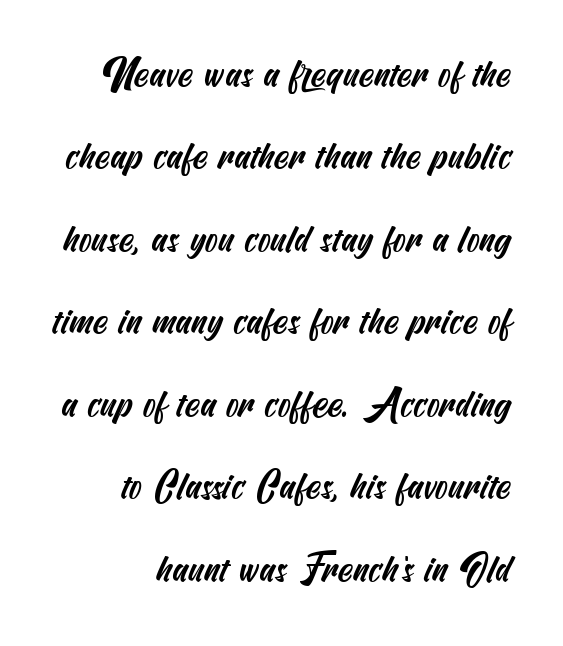
Q: Is the typeface a serif or a sans-serif typeface? A: Sans-serif.
Q: Is the text underlined? A: No.
Q: How is the paragraph aligned? A: Right-aligned.
Q: Is the spacing between letters normal or unusually wide? A: Normal.
Q: Is the spacing between lines tight, normal or loose? A: Loose.
Q: Width (condensed, normal, or wide)? A: Condensed.
Q: Stroke contrast? A: Medium.
Q: x-height? A: Small.
